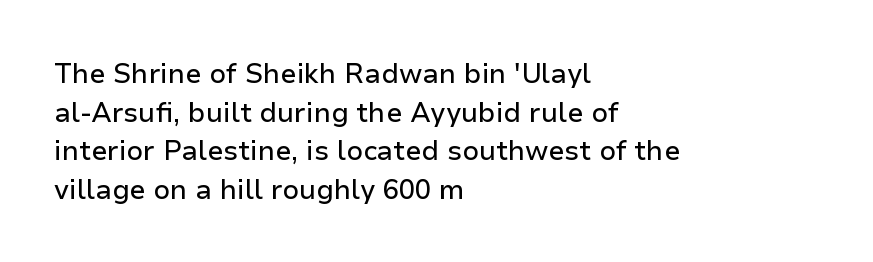
The image shows 27 px text type, upright; set left-aligned, normal line spacing (1.43x), normal letter spacing, not underlined.
